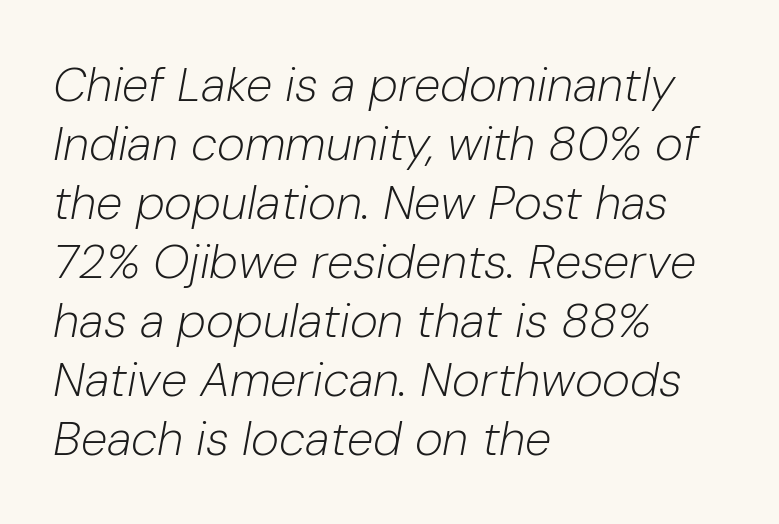
Visually the block forms a straight wall on the left and a jagged coastline on the right. Nothing heavy about these letters — not bold at all. The space beneath each line is pristine and unruled. Is this a fixed-width face? No — the glyphs have proportional, varying widths.
